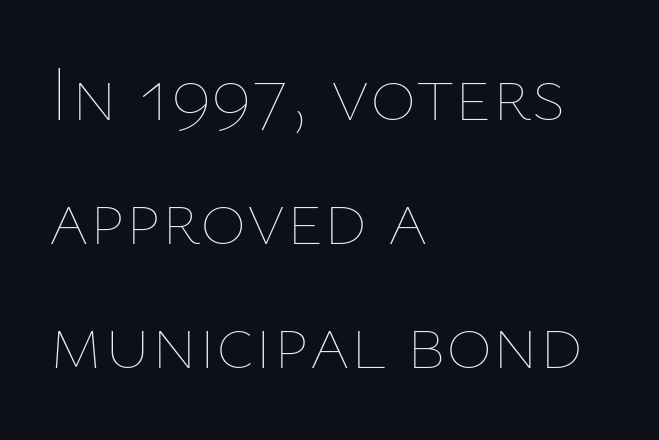
The rendering uses natural spacing where letterforms have individual widths. Stroke mass is kept to a normal reading level or below. Does extra space separate the letters? No, they use regular spacing. Notice how descenders clear the ascenders below comfortably — that's standard leading.
